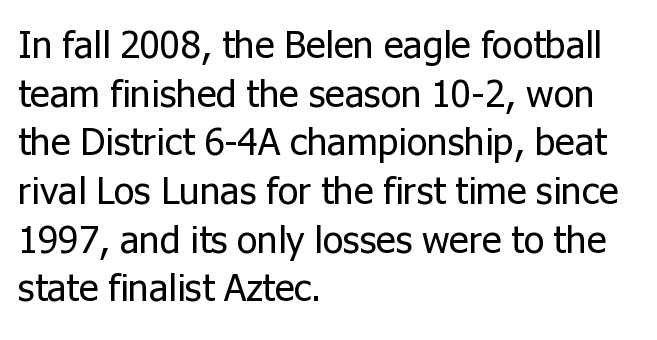
{"serif": "no", "italic": "no", "bold": "no", "weight": "regular", "width": "normal", "stroke_contrast": "low", "x_height": "medium", "monospaced": "no", "underline": "no", "align": "left", "line_spacing": "normal", "line_spacing_ratio": 1.28, "letter_spacing": "normal", "letter_spacing_em": 0.0, "glyph_px": 38}
